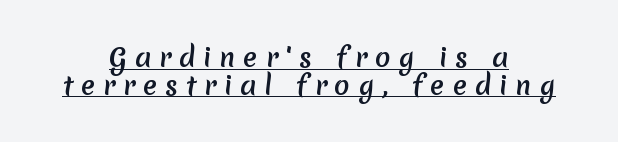
In designer terms, the underline attribute is active on this setting. Which margin do the lines hug? Neither — every line sits in the middle. Does the leading feel generous? Not at all — it's pinched. The letters are spread apart with noticeably loose tracking.
